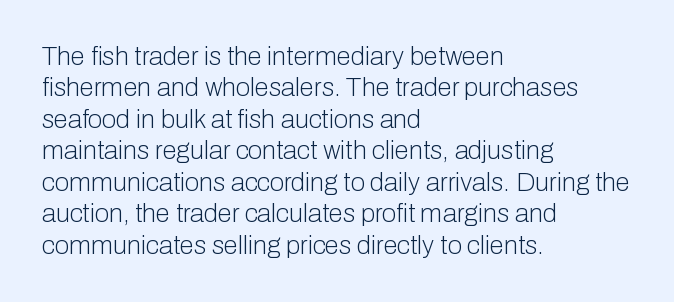
The image shows 26 px text type, upright; set left-aligned, line spacing 1.21x, normal letter spacing, not underlined.
